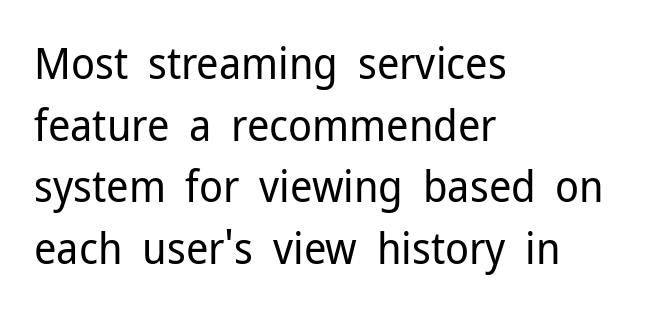
Q: Is the text bold? A: No.
Q: Is the text italic (slanted)? A: No, it is upright.
Q: Is the typeface a serif or a sans-serif typeface? A: Sans-serif.
Q: Is the text underlined? A: No.
Q: How is the paragraph aligned? A: Left-aligned.
Q: Is the spacing between letters normal or unusually wide? A: Normal.
Q: Is the spacing between lines tight, normal or loose? A: Normal.
Q: Width (condensed, normal, or wide)? A: Normal.
Q: Stroke contrast? A: Low.
Q: x-height? A: Medium.
Q: Monospaced? A: No.
